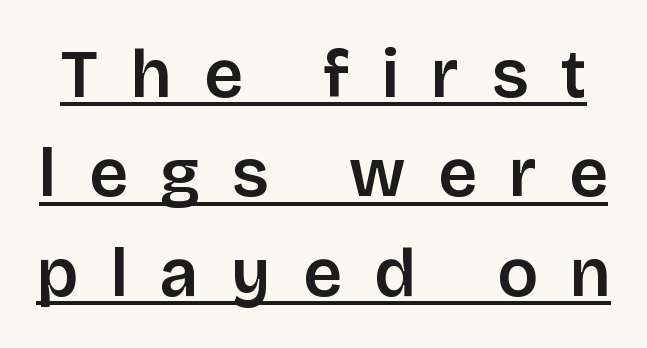
The passage shown stacks its lines at a standard gap. Is there an underline? Yes — a line sits under the letters. If you drew a line through each stem, it would be perfectly vertical. The face used here is rendered with a markedly widened letterfit. Check where the strokes stop: nothing finishes them off — pure sans.
